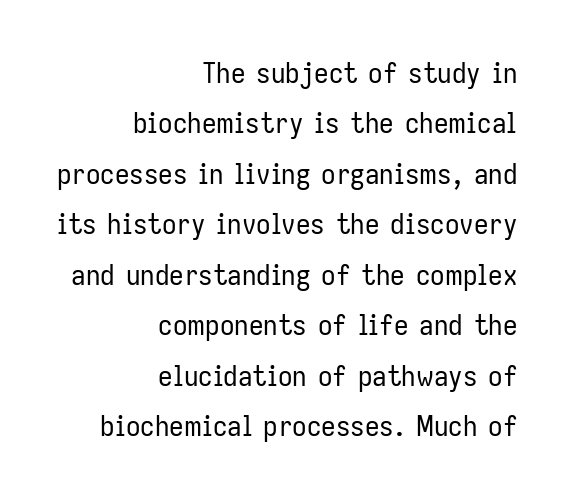
The image shows 29 px regular-weight, condensed sans-serif type, upright; set right-aligned, line spacing 1.74x, normal letter spacing, not underlined; low stroke contrast and a medium x-height.
